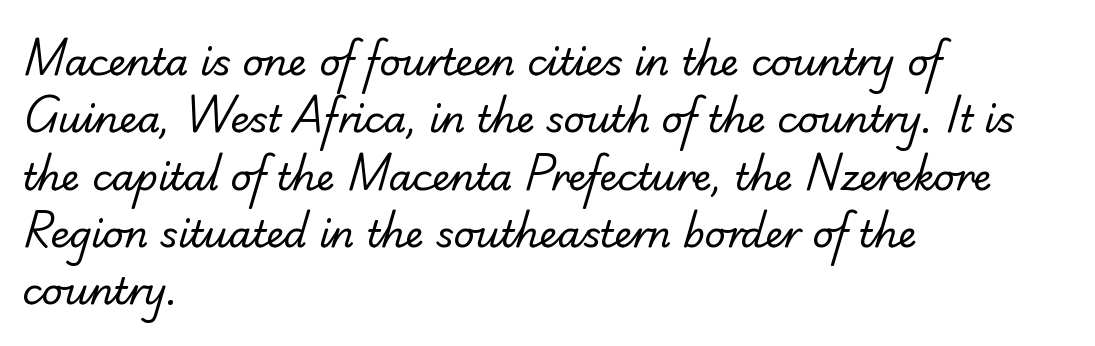
{"serif": "no", "bold": "no", "weight": "regular", "width": "normal", "stroke_contrast": "low", "x_height": "small", "monospaced": "no", "underline": "no", "align": "left", "line_spacing": "normal", "line_spacing_ratio": 1.55, "letter_spacing": "normal", "letter_spacing_em": 0.0, "glyph_px": 37}
